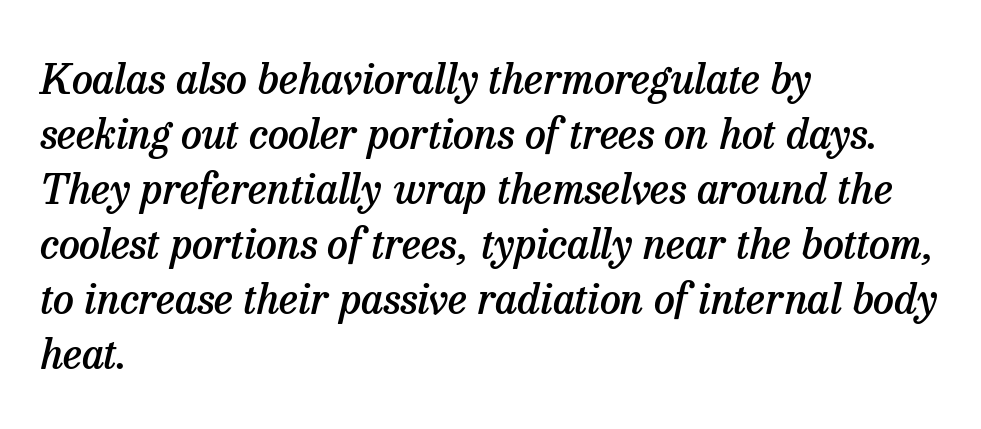
The compositor pushed each line to the left boundary. Summary of vertical rhythm: regular, with standard interline spacing. Plain, unruled lines of type. Compared with ordinary roman type, these characters are visibly tilted. Each word holds together tightly as a unit, with standard inter-letter gaps.
